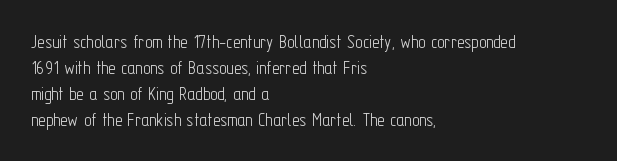
Q: Is the text bold? A: No.
Q: Is the text italic (slanted)? A: No, it is upright.
Q: Is the text underlined? A: No.
Q: How is the paragraph aligned? A: Left-aligned.
Q: Is the spacing between letters normal or unusually wide? A: Normal.
Q: Is the spacing between lines tight, normal or loose? A: Normal.
